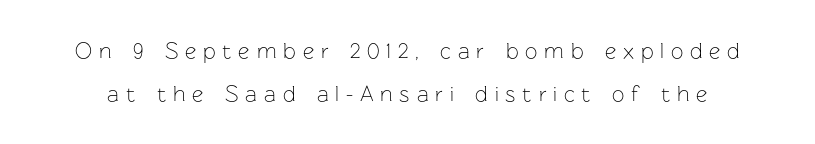
Q: Is the text bold? A: No.
Q: Is the text italic (slanted)? A: No, it is upright.
Q: Is the text underlined? A: No.
Q: Is the spacing between letters normal or unusually wide? A: Unusually wide.
Q: Is the spacing between lines tight, normal or loose? A: Loose.
